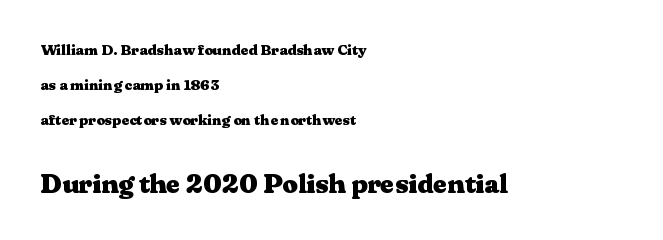
Q: Is the text bold? A: Yes.
Q: Is the text italic (slanted)? A: No, it is upright.
Q: Is the text underlined? A: No.
Q: How is the paragraph aligned? A: Left-aligned.
Q: Is the spacing between letters normal or unusually wide? A: Normal.
Q: Is the spacing between lines tight, normal or loose? A: Loose.
Q: Which block of text is set in a larger size, the first (top) or the second (bottom)? A: The second (bottom) one.
